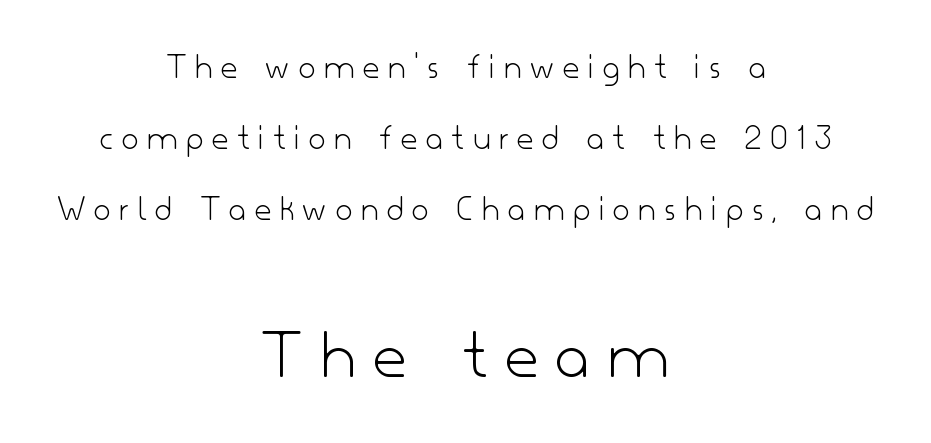
The image shows 73 px light sans-serif type, upright; set centered, loose line spacing (1.97x), unusually wide letter spacing (+0.25 em), not underlined; the second (bottom) block is 2.03x larger; low stroke contrast and a small x-height.
